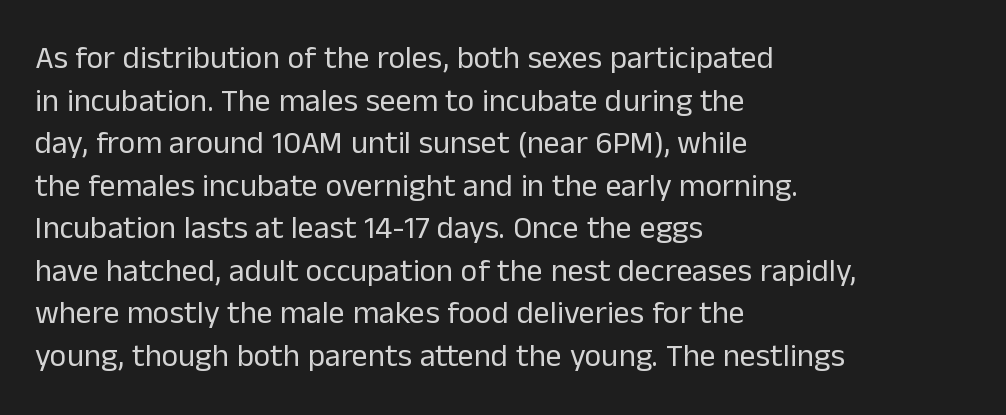
The image shows 32 px regular-weight sans-serif type, upright; set left-aligned, normal line spacing (1.33x), normal letter spacing, not underlined; low stroke contrast and a medium x-height.
